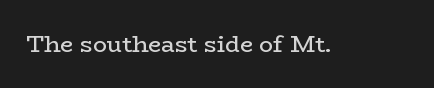
The type is set solid horizontally, with unmodified tracking. Words float on clear page, feet unadorned. A quiet, ordinary-to-light weight characterises the typeface. The type sits square on the baseline with zero lean.
